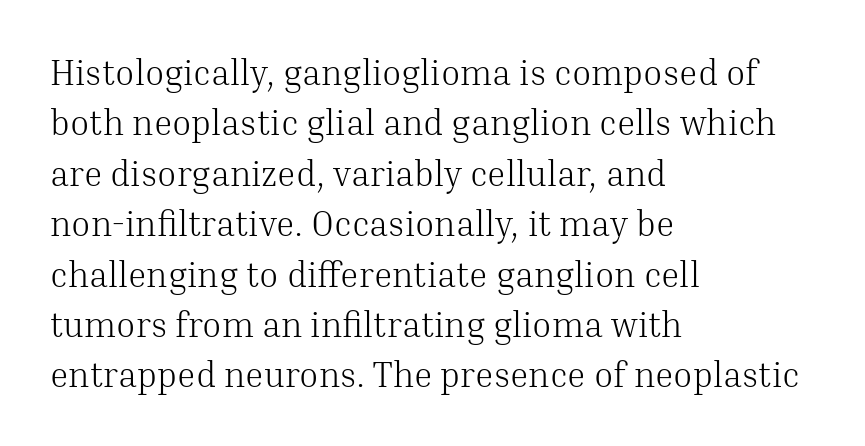
The lettering stays uniformly vertical, giving the passage a roman look. Unmarked baselines from the first word to the last. Is the stroke heavy? The answer is a plain regular-or-lighter. Here the designer chose a conventional face with non-uniform glyph widths. This rendering leaves character spacing at its baseline value.
